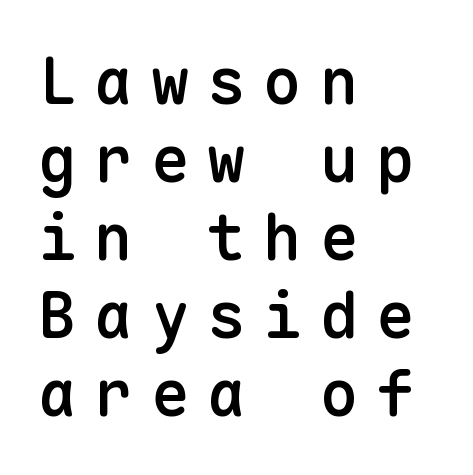
The image shows 64 px semibold sans-serif type, upright, monospaced; set left-aligned, line spacing 1.22x, unusually wide letter spacing (+0.28 em), not underlined; low stroke contrast and a medium x-height.
